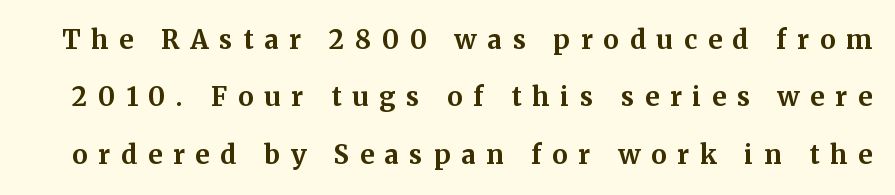
{"italic": "no", "bold": "yes", "underline": "no", "line_spacing": "loose", "line_spacing_ratio": 2.21, "letter_spacing": "wide", "letter_spacing_em": 0.41, "glyph_px": 26}
